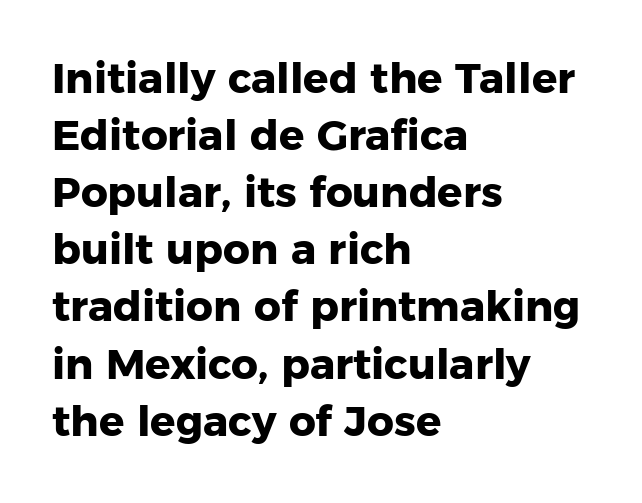
This rendering employs a face without finishing strokes, i.e., a sans-serif. Horizontal alignment here is leftward, the default for most running prose. Standard letterfit; no display-style spreading of the glyphs. This rendering features lettering with no underline. Here the designer chose a conventional face with non-uniform glyph widths. Regular leading.
